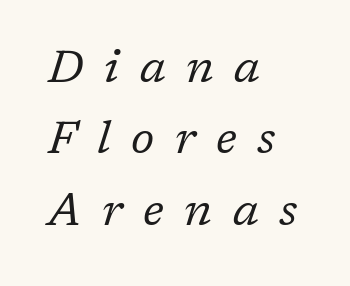
{"serif": "yes", "italic": "yes", "lean": "right", "slant_degrees": 17, "bold": "no", "weight": "regular", "width": "normal", "stroke_contrast": "low", "x_height": "medium", "monospaced": "no", "underline": "no", "align": "left", "line_spacing": "normal", "line_spacing_ratio": 1.55, "letter_spacing": "wide", "letter_spacing_em": 0.45, "glyph_px": 46}
